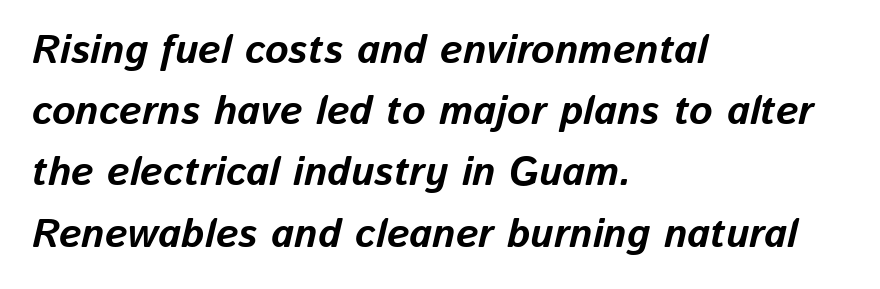
Note the varied advance widths — an 'i' is clearly narrower than an 'm'. Each new line begins a customary step beneath the previous one. The compositor pushed each line to the left boundary. Italic? Definitely — the glyphs are oblique.
